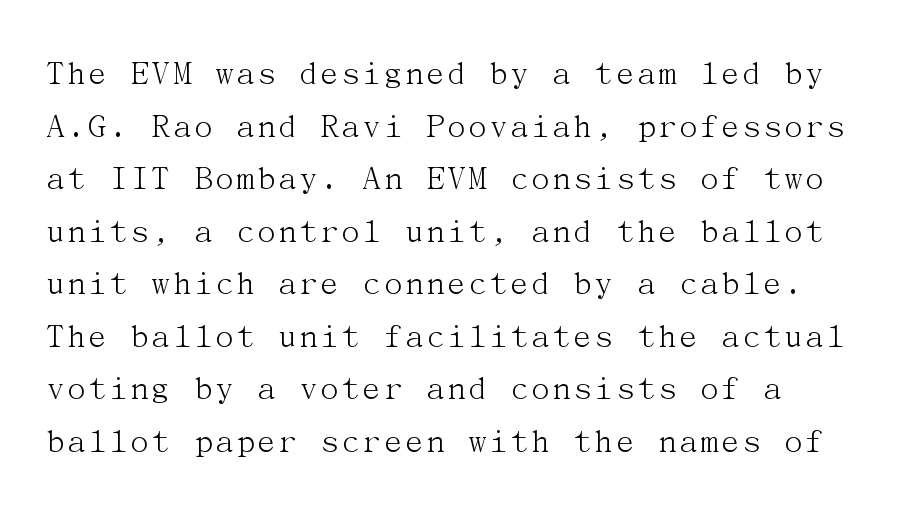
Q: Is the text bold? A: No.
Q: Is the text italic (slanted)? A: No, it is upright.
Q: Is the typeface a serif or a sans-serif typeface? A: Serif.
Q: Is the text underlined? A: No.
Q: Is the spacing between letters normal or unusually wide? A: Normal.
Q: Is the spacing between lines tight, normal or loose? A: Normal.
Q: Width (condensed, normal, or wide)? A: Normal.
Q: Stroke contrast? A: Medium.
Q: x-height? A: Medium.
